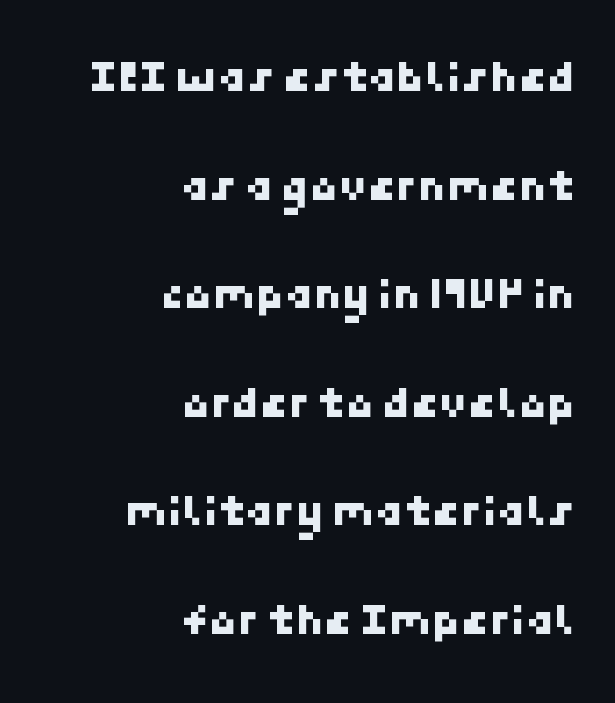
{"serif": "no", "width": "normal", "stroke_contrast": "low", "x_height": "medium", "underline": "no", "align": "right", "line_spacing": "loose", "line_spacing_ratio": 2.36, "letter_spacing": "normal", "letter_spacing_em": 0.0, "glyph_px": 46}
